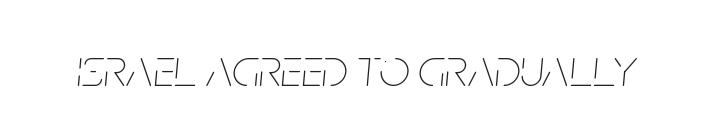
The image shows 54 px thin, condensed type, italic (leaning right); set normal letter spacing, not underlined; low stroke contrast and a large x-height.
